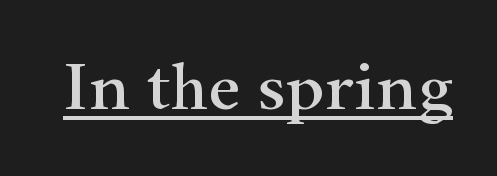
Q: Is the text italic (slanted)? A: No, it is upright.
Q: Is the typeface a serif or a sans-serif typeface? A: Serif.
Q: Is the text underlined? A: Yes.
Q: Is the spacing between letters normal or unusually wide? A: Normal.
Q: Width (condensed, normal, or wide)? A: Wide.
Q: Stroke contrast? A: High.
Q: x-height? A: Small.
Q: Monospaced? A: No.
